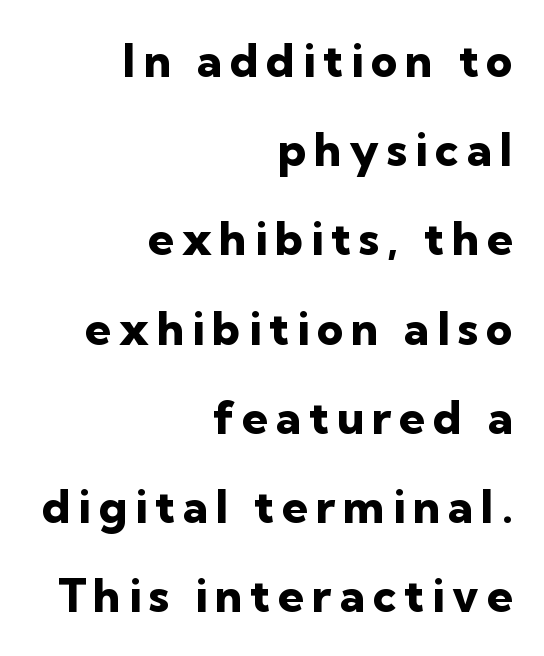
This is roman type, the default non-slanted kind. Here the designer chose a conventional face with non-uniform glyph widths. Font category for this specimen: sans-serif. If you measured baseline to baseline, you'd find a long distance. The rendering uses a bold face; every stroke is thick and dark.
